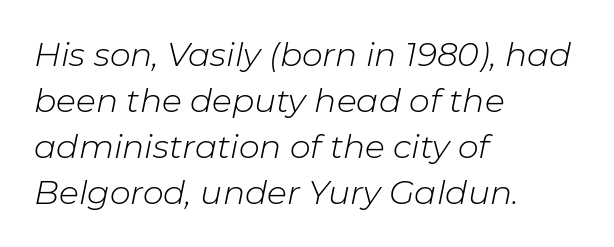
The image shows 33 px light type, italic (leaning right); set left-aligned, normal line spacing (1.39x), normal letter spacing, not underlined; low stroke contrast and a medium x-height.
